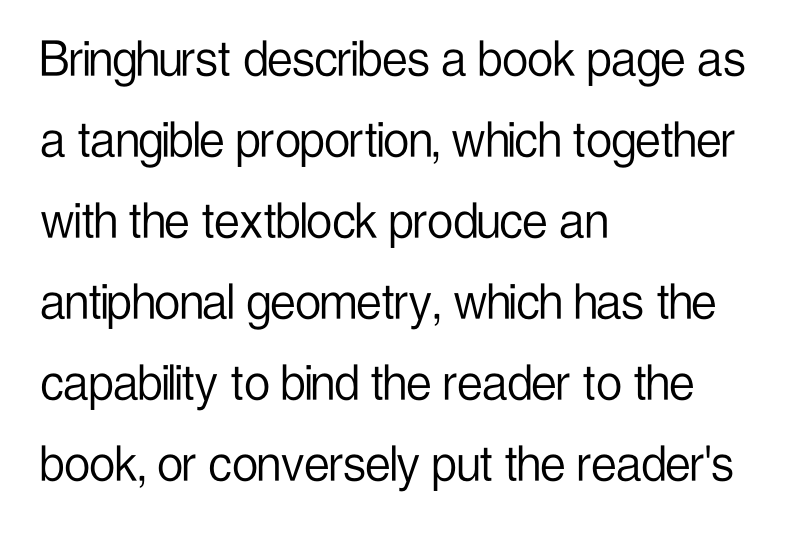
The image shows 57 px light, condensed sans-serif type, upright; set left-aligned, normal line spacing (1.42x), normal letter spacing, not underlined; low stroke contrast and a medium x-height.
